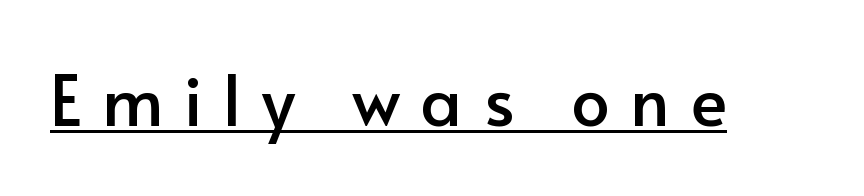
Q: Is the text italic (slanted)? A: No, it is upright.
Q: Is the typeface a serif or a sans-serif typeface? A: Sans-serif.
Q: Is the text underlined? A: Yes.
Q: Is the spacing between letters normal or unusually wide? A: Unusually wide.
Q: Width (condensed, normal, or wide)? A: Normal.
Q: Stroke contrast? A: Low.
Q: x-height? A: Small.
Q: Monospaced? A: No.
